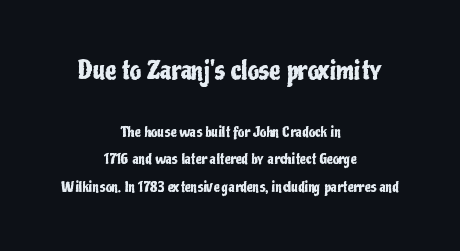
The image shows 25 px text type, upright; set centered, loose line spacing (1.96x), normal letter spacing, not underlined; the first (top) block is 1.79x larger.
